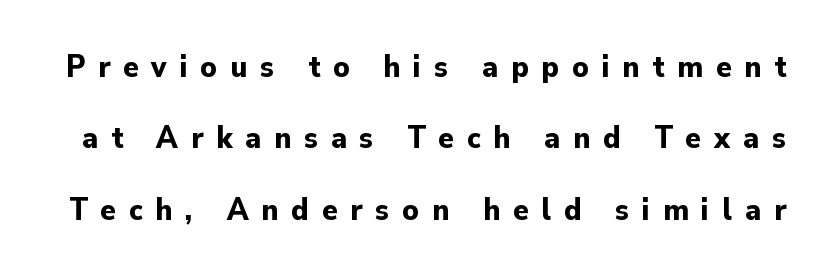
{"serif": "no", "italic": "no", "bold": "yes", "weight": "bold", "width": "normal", "stroke_contrast": "low", "x_height": "small", "monospaced": "no", "underline": "no", "line_spacing": "loose", "line_spacing_ratio": 2.23, "letter_spacing": "wide", "letter_spacing_em": 0.4, "glyph_px": 32}
